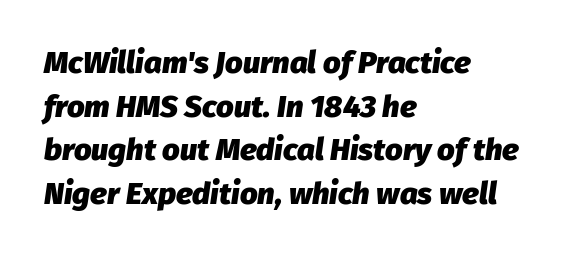
Q: Is the text bold? A: Yes.
Q: Is the text italic (slanted)? A: Yes, it leans right by about 8 degrees.
Q: Is the text underlined? A: No.
Q: How is the paragraph aligned? A: Left-aligned.
Q: Is the spacing between letters normal or unusually wide? A: Normal.
Q: Is the spacing between lines tight, normal or loose? A: Normal.
Q: Width (condensed, normal, or wide)? A: Normal.
Q: Stroke contrast? A: Low.
Q: x-height? A: Medium.
Q: Monospaced? A: No.
